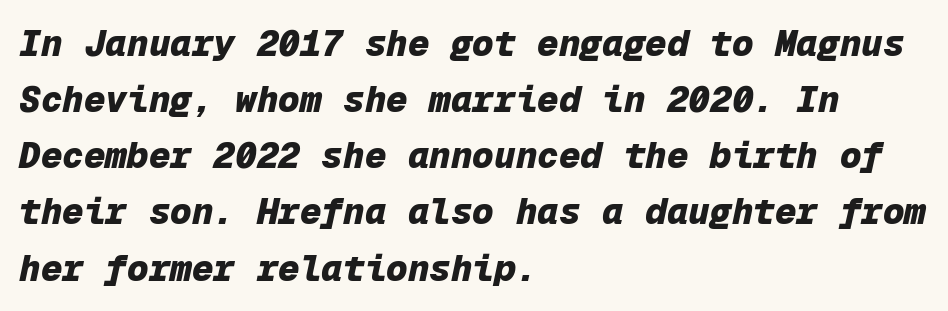
{"italic": "yes", "lean": "right", "slant_degrees": 12, "bold": "yes", "weight": "heavy", "width": "normal", "stroke_contrast": "low", "x_height": "medium", "monospaced": "yes", "underline": "no", "align": "left", "line_spacing": "normal", "line_spacing_ratio": 1.56, "letter_spacing": "normal", "letter_spacing_em": 0.0, "glyph_px": 36}
